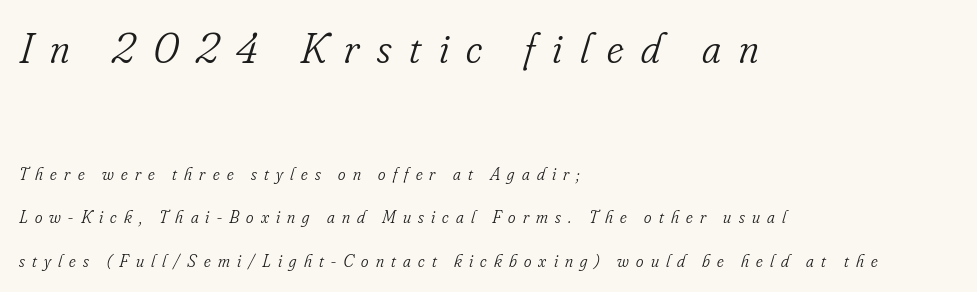
The image shows 44 px light, condensed serif type, italic (leaning right); set left-aligned, loose line spacing (2.44x), unusually wide letter spacing (+0.4 em), not underlined; the first (top) block is 2.44x larger; low stroke contrast and a small x-height.
